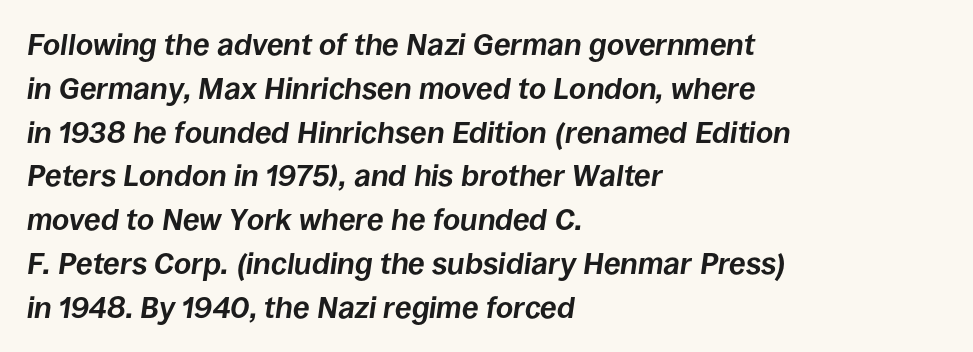
Q: Is the text bold? A: Yes.
Q: Is the text italic (slanted)? A: Yes, it leans right by about 8 degrees.
Q: Is the text underlined? A: No.
Q: How is the paragraph aligned? A: Left-aligned.
Q: Is the spacing between letters normal or unusually wide? A: Normal.
Q: Is the spacing between lines tight, normal or loose? A: Normal.
Q: Width (condensed, normal, or wide)? A: Normal.
Q: Stroke contrast? A: Low.
Q: x-height? A: Large.
Q: Monospaced? A: No.
